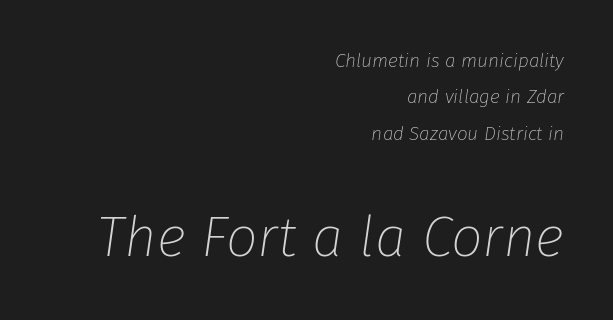
Q: Is the text bold? A: No.
Q: Is the text italic (slanted)? A: Yes, it leans right by about 8 degrees.
Q: Is the text underlined? A: No.
Q: How is the paragraph aligned? A: Right-aligned.
Q: Is the spacing between letters normal or unusually wide? A: Normal.
Q: Is the spacing between lines tight, normal or loose? A: Loose.
Q: Which block of text is set in a larger size, the first (top) or the second (bottom)? A: The second (bottom) one.
Q: Width (condensed, normal, or wide)? A: Normal.
Q: Stroke contrast? A: Low.
Q: x-height? A: Medium.
Q: Monospaced? A: No.
